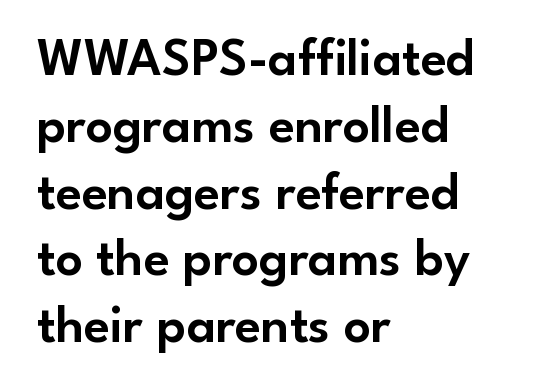
The image shows 53 px sans-serif type, upright; set left-aligned, normal line spacing (1.26x), normal letter spacing, not underlined; low stroke contrast and a small x-height.
